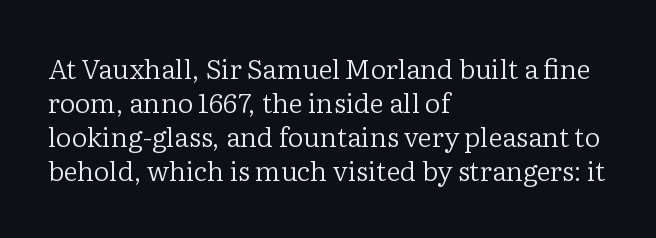
Vertically, the passage feels balanced, rows spaced as you'd expect. The strip under each line holds only bare page. Weight: in the light-to-regular range. Glyph-to-glyph distance matches everyday printed text.
